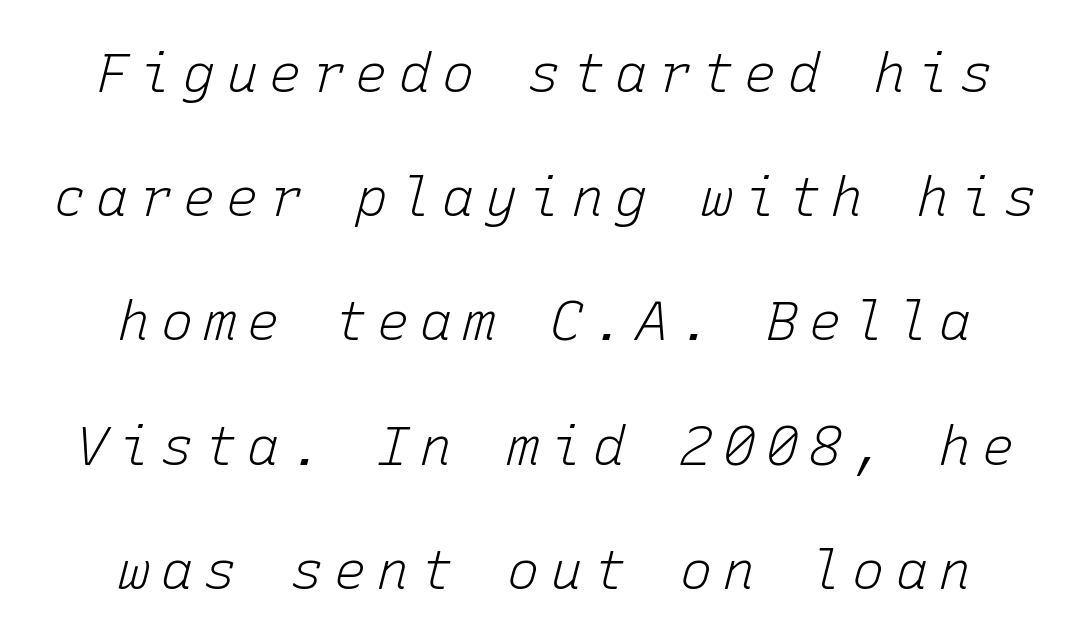
Q: Is the text bold? A: No.
Q: Is the text italic (slanted)? A: Yes, it leans right by about 15 degrees.
Q: Is the text underlined? A: No.
Q: How is the paragraph aligned? A: Centered.
Q: Is the spacing between letters normal or unusually wide? A: Unusually wide.
Q: Is the spacing between lines tight, normal or loose? A: Loose.
Q: Width (condensed, normal, or wide)? A: Normal.
Q: Stroke contrast? A: Low.
Q: x-height? A: Medium.
Q: Monospaced? A: Yes.
